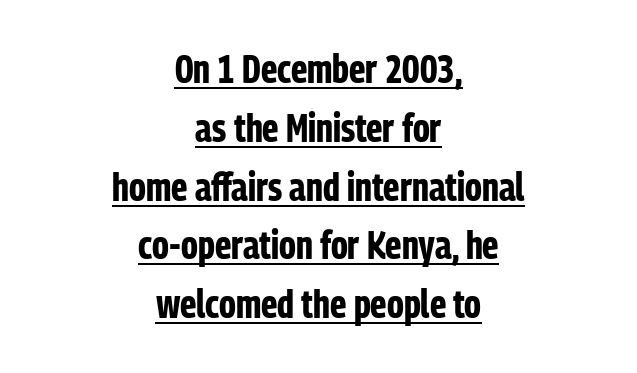
Nope, not italic — everything's standing straight. Caption: standard tracking, unaltered. Looks like regular typesetting: each glyph gets only the width it needs. Neither beginnings nor endings align; midpoints do.
